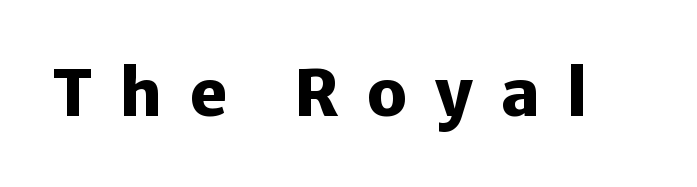
Letters rest on an invisible, unmarked baseline. Check where the strokes stop: nothing finishes them off — pure sans. Weight check: bold — yes, fully. Inter-character spacing is expanded well beyond the font's built-in metrics. The passage shown is typed in a proportional face where columns would drift. The lettering holds an erect, upright posture throughout.
